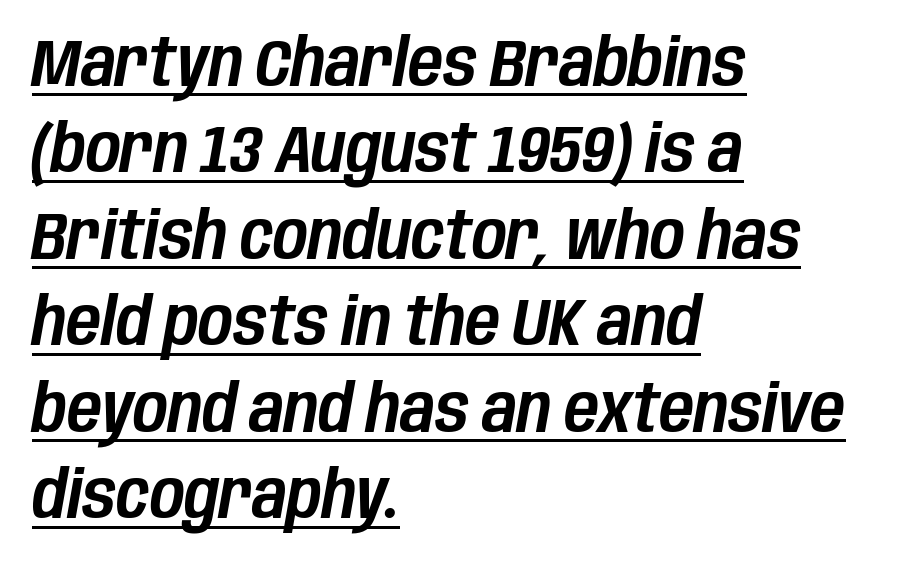
The image shows 67 px condensed type, italic (leaning right); set left-aligned, normal line spacing (1.29x), normal letter spacing, underlined; low stroke contrast and a large x-height.
